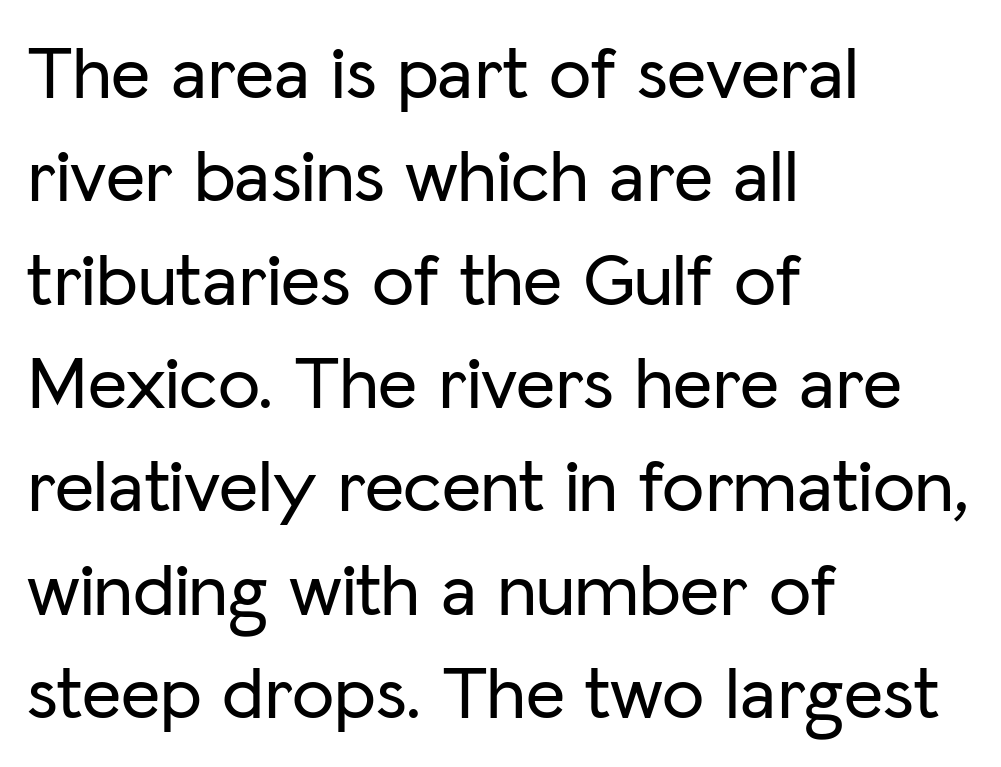
{"serif": "no", "italic": "no", "width": "normal", "stroke_contrast": "low", "x_height": "medium", "monospaced": "no", "underline": "no", "align": "left", "line_spacing": "normal", "line_spacing_ratio": 1.36, "letter_spacing": "normal", "letter_spacing_em": 0.0, "glyph_px": 76}
